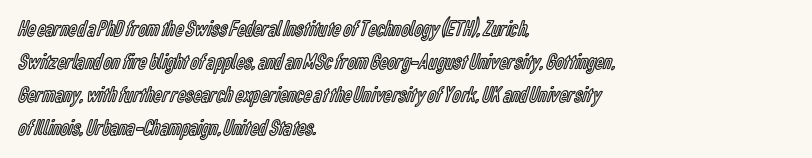
The image shows 23 px text type; set left-aligned, normal line spacing (1.44x), normal letter spacing, not underlined.
